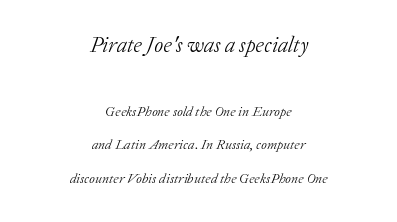
Q: Is the text bold? A: No.
Q: Is the text italic (slanted)? A: Yes, it leans right by about 20 degrees.
Q: Is the text underlined? A: No.
Q: How is the paragraph aligned? A: Centered.
Q: Is the spacing between letters normal or unusually wide? A: Normal.
Q: Is the spacing between lines tight, normal or loose? A: Loose.
Q: Which block of text is set in a larger size, the first (top) or the second (bottom)? A: The first (top) one.
